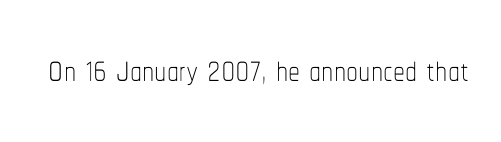
{"italic": "no", "bold": "no", "weight": "thin", "width": "condensed", "stroke_contrast": "low", "x_height": "medium", "monospaced": "no", "underline": "no", "letter_spacing": "normal", "letter_spacing_em": 0.0, "glyph_px": 48}
